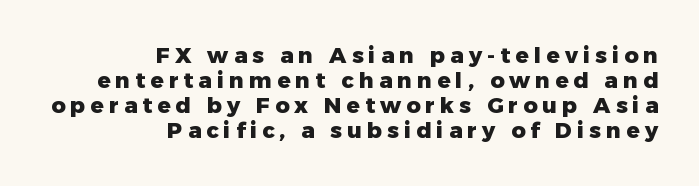
The image shows 22 px bold type, upright; set right-aligned, tight line spacing (1.14x), unusually wide letter spacing (+0.23 em), not underlined.
